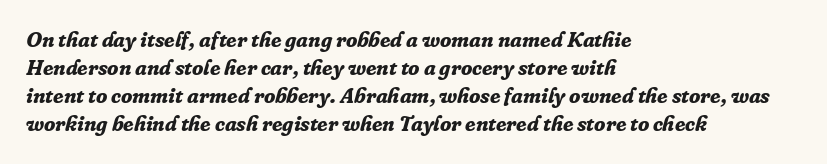
The image shows 21 px bold type, italic (leaning right); set left-aligned, normal line spacing (1.34x), normal letter spacing, not underlined.
